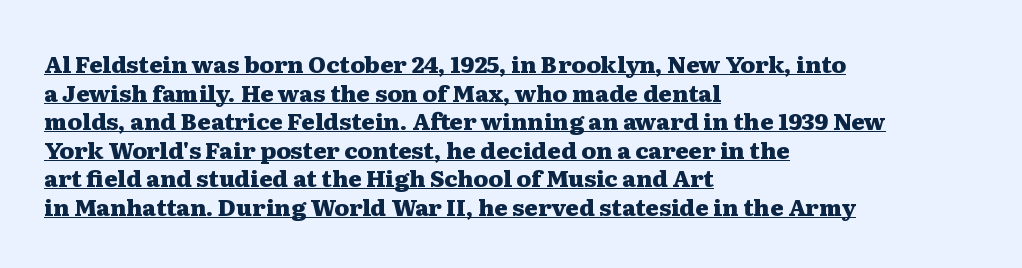
{"italic": "no", "bold": "yes", "underline": "yes", "align": "left", "line_spacing_ratio": 1.24, "letter_spacing": "normal", "letter_spacing_em": 0.0, "glyph_px": 23}
